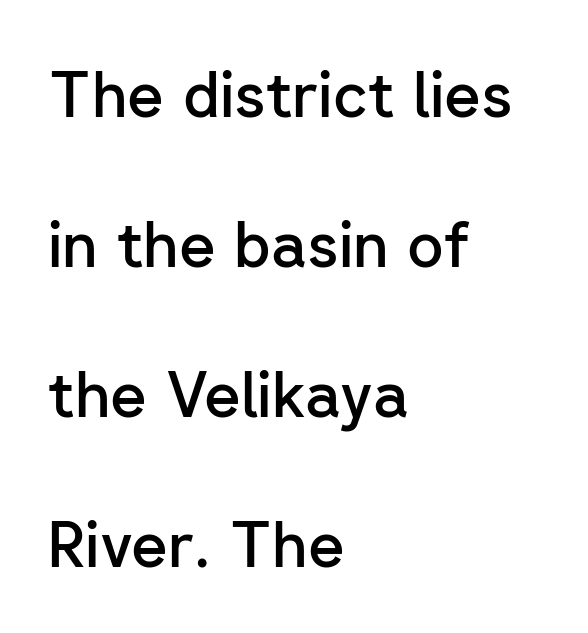
The image shows 63 px semibold sans-serif type, upright; set left-aligned, loose line spacing (2.38x), normal letter spacing, not underlined; low stroke contrast and a medium x-height.
